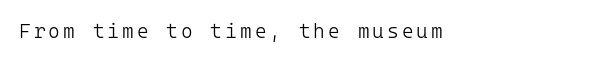
The image shows 20 px text type, upright; set not underlined.
